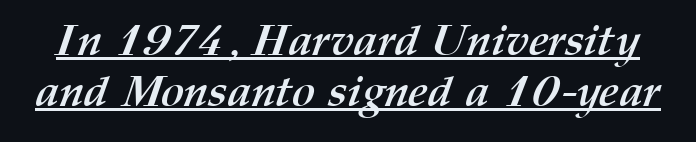
The image shows 44 px semibold type; set tight line spacing (1.15x), normal letter spacing, underlined; medium stroke contrast and a medium x-height.
